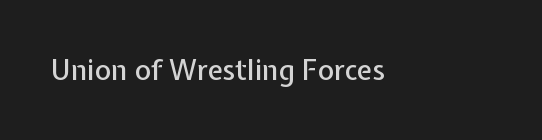
{"serif": "no", "italic": "no", "width": "normal", "stroke_contrast": "low", "x_height": "medium", "monospaced": "no", "underline": "no", "letter_spacing": "normal", "letter_spacing_em": 0.0, "glyph_px": 28}
